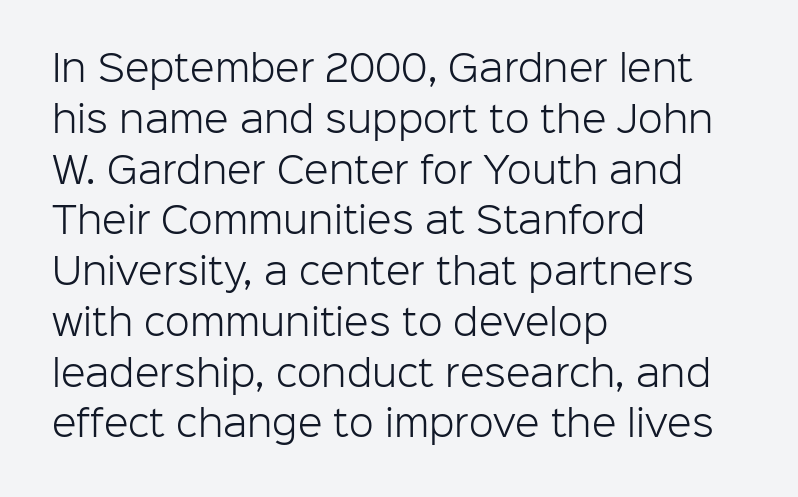
The image shows 36 px light sans-serif type, upright; set left-aligned, normal line spacing (1.41x), normal letter spacing, not underlined; low stroke contrast and a medium x-height.
